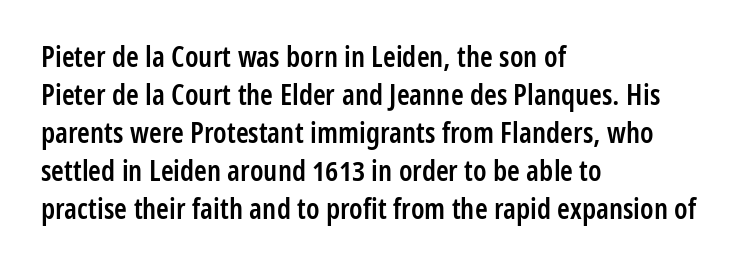
{"serif": "no", "italic": "no", "bold": "semi", "weight": "semibold", "width": "condensed", "stroke_contrast": "low", "x_height": "medium", "monospaced": "no", "underline": "no", "align": "left", "line_spacing": "normal", "line_spacing_ratio": 1.31, "letter_spacing": "normal", "letter_spacing_em": 0.0, "glyph_px": 29}
